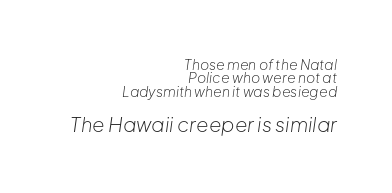
{"italic": "yes", "lean": "right", "slant_degrees": 8, "bold": "no", "underline": "no", "align": "right", "line_spacing": "tight", "line_spacing_ratio": 0.96, "letter_spacing": "normal", "letter_spacing_em": 0.0, "larger_block": "second", "size_ratio": 1.43, "glyph_px": 20}
